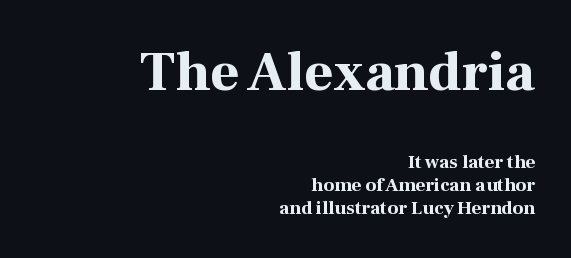
The image shows 56 px bold serif type, upright; set right-aligned, line spacing 1.22x, normal letter spacing, not underlined; the first (top) block is 2.95x larger; high stroke contrast and a medium x-height.
